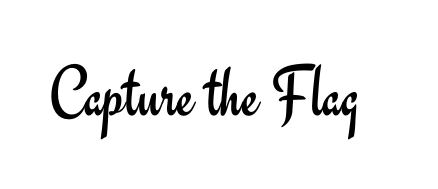
Q: Is the text bold? A: No.
Q: Is the text italic (slanted)? A: Yes.
Q: Is the typeface a serif or a sans-serif typeface? A: Sans-serif.
Q: Is the text underlined? A: No.
Q: Is the spacing between letters normal or unusually wide? A: Normal.
Q: Width (condensed, normal, or wide)? A: Normal.
Q: Stroke contrast? A: Low.
Q: x-height? A: Small.
Q: Monospaced? A: No.
